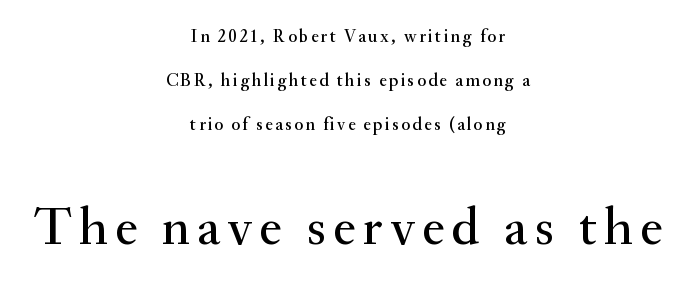
Q: Is the text italic (slanted)? A: No, it is upright.
Q: Is the typeface a serif or a sans-serif typeface? A: Serif.
Q: Is the text underlined? A: No.
Q: How is the paragraph aligned? A: Centered.
Q: Is the spacing between lines tight, normal or loose? A: Loose.
Q: Which block of text is set in a larger size, the first (top) or the second (bottom)? A: The second (bottom) one.
Q: Width (condensed, normal, or wide)? A: Normal.
Q: Stroke contrast? A: Medium.
Q: x-height? A: Small.
Q: Monospaced? A: No.
